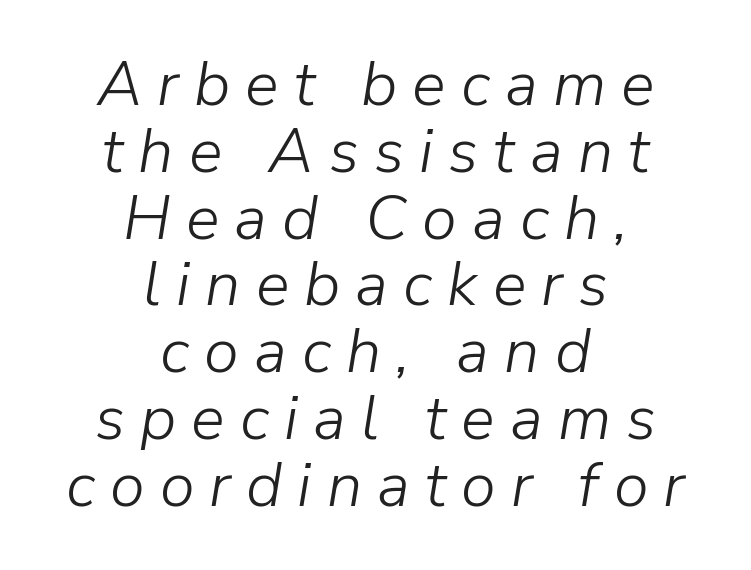
{"italic": "yes", "lean": "right", "slant_degrees": 9, "bold": "no", "weight": "light", "width": "normal", "stroke_contrast": "low", "x_height": "medium", "monospaced": "no", "underline": "no", "align": "center", "line_spacing": "tight", "line_spacing_ratio": 1.06, "letter_spacing": "wide", "letter_spacing_em": 0.24, "glyph_px": 63}
